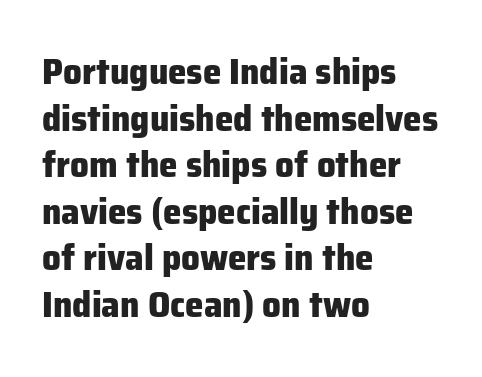
{"serif": "no", "italic": "no", "bold": "yes", "weight": "heavy", "width": "normal", "stroke_contrast": "low", "x_height": "medium", "monospaced": "no", "underline": "no", "align": "left", "line_spacing": "normal", "line_spacing_ratio": 1.26, "letter_spacing": "normal", "letter_spacing_em": 0.0, "glyph_px": 37}
